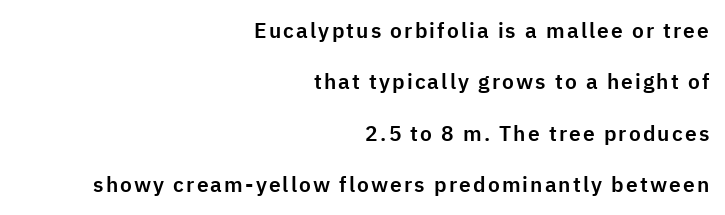
Summary of vertical rhythm: relaxed, with wide interline spacing. Unmarked baselines from the first word to the last. Does the copy run flush right? Yes — the right margin is perfectly even. Vertical strokes here are truly vertical.
